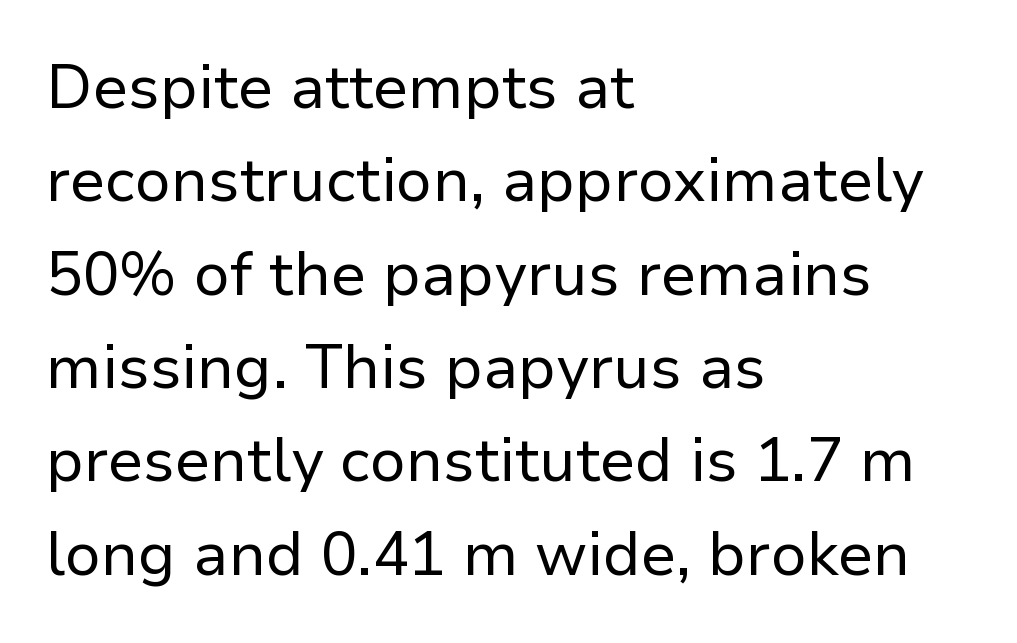
Q: Is the text bold? A: No.
Q: Is the text italic (slanted)? A: No, it is upright.
Q: Is the typeface a serif or a sans-serif typeface? A: Sans-serif.
Q: Is the text underlined? A: No.
Q: How is the paragraph aligned? A: Left-aligned.
Q: Is the spacing between letters normal or unusually wide? A: Normal.
Q: Is the spacing between lines tight, normal or loose? A: Normal.
Q: Width (condensed, normal, or wide)? A: Normal.
Q: Stroke contrast? A: Low.
Q: x-height? A: Medium.
Q: Monospaced? A: No.
